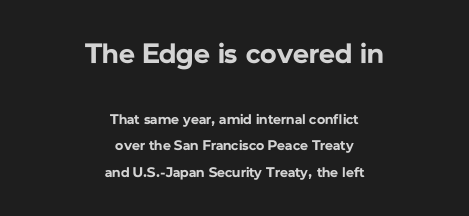
The image shows 28 px bold sans-serif type, upright; set centered, line spacing 1.88x, normal letter spacing, not underlined; the first (top) block is 2.0x larger; low stroke contrast and a medium x-height.
